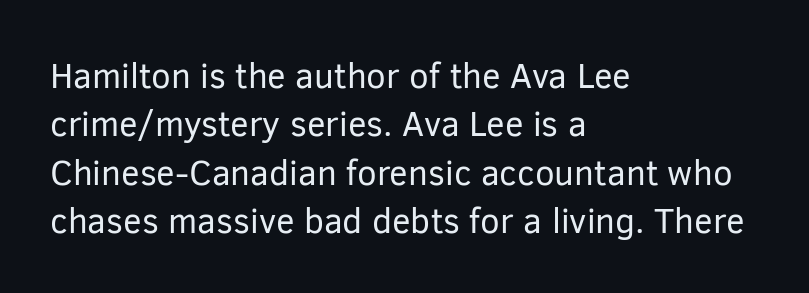
The image shows 35 px regular-weight sans-serif type, upright; set left-aligned, normal line spacing (1.38x), normal letter spacing, not underlined; low stroke contrast and a medium x-height.
